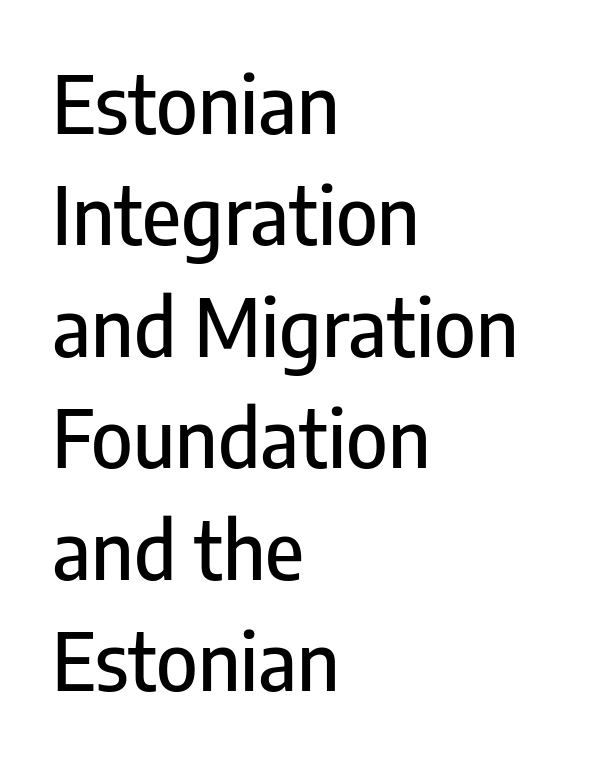
A sans-serif font was chosen for this passage. Does the copy run flush right? No — it runs flush left. The designer left line spacing at the default. These lines were composed using upright roman letters. Here the designer chose a conventional face with non-uniform glyph widths.
